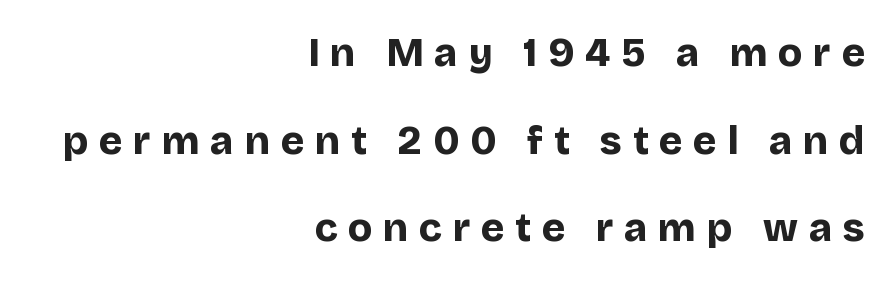
Q: Is the text bold? A: Yes.
Q: Is the text italic (slanted)? A: No, it is upright.
Q: Is the typeface a serif or a sans-serif typeface? A: Sans-serif.
Q: Is the text underlined? A: No.
Q: How is the paragraph aligned? A: Right-aligned.
Q: Is the spacing between letters normal or unusually wide? A: Unusually wide.
Q: Is the spacing between lines tight, normal or loose? A: Loose.
Q: Width (condensed, normal, or wide)? A: Normal.
Q: Stroke contrast? A: Low.
Q: x-height? A: Large.
Q: Monospaced? A: No.
